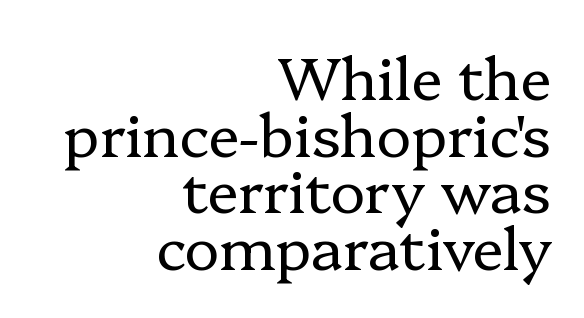
{"serif": "yes", "italic": "no", "bold": "no", "weight": "regular", "width": "normal", "stroke_contrast": "low", "x_height": "medium", "monospaced": "no", "underline": "no", "align": "right", "line_spacing": "tight", "line_spacing_ratio": 0.96, "letter_spacing": "normal", "letter_spacing_em": 0.0, "glyph_px": 59}
